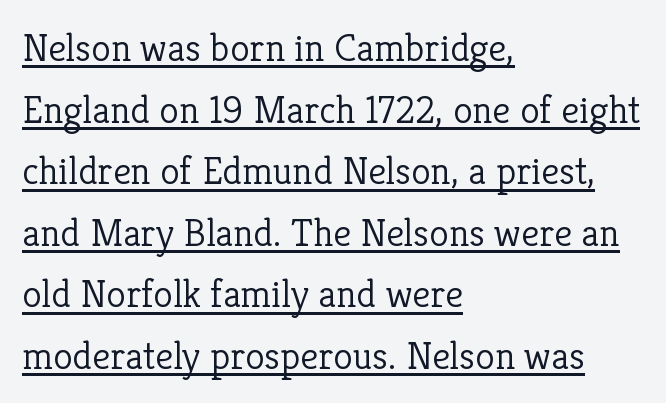
{"serif": "yes", "italic": "no", "bold": "no", "weight": "light", "width": "normal", "stroke_contrast": "low", "x_height": "medium", "monospaced": "no", "underline": "yes", "align": "left", "line_spacing": "normal", "line_spacing_ratio": 1.54, "letter_spacing": "normal", "letter_spacing_em": 0.0, "glyph_px": 40}
